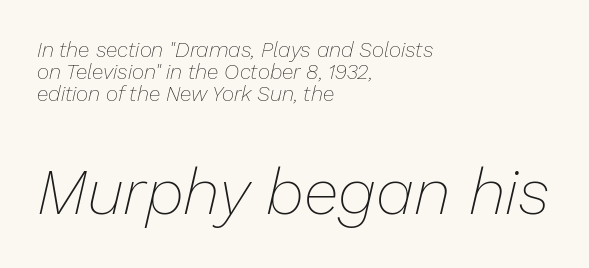
{"italic": "yes", "lean": "right", "slant_degrees": 13, "bold": "no", "weight": "thin", "width": "normal", "stroke_contrast": "low", "x_height": "medium", "monospaced": "no", "underline": "no", "align": "left", "line_spacing": "tight", "line_spacing_ratio": 1.05, "letter_spacing": "normal", "letter_spacing_em": 0.0, "larger_block": "second", "size_ratio": 3.05, "glyph_px": 64}
